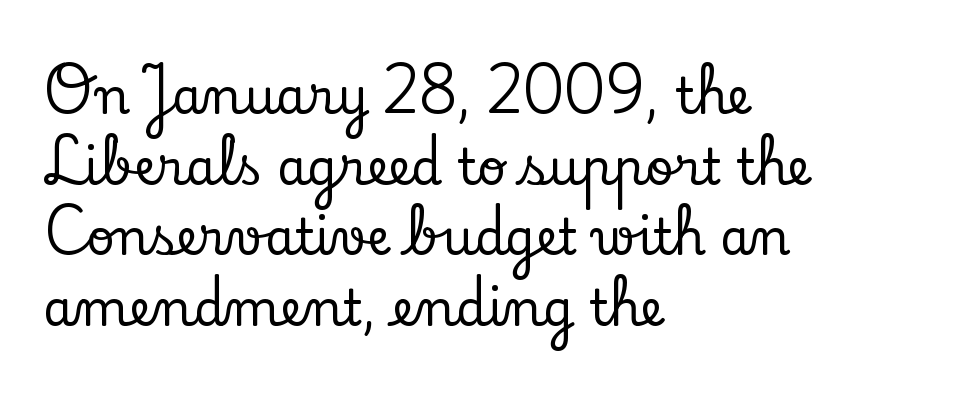
{"serif": "yes", "italic": "no", "width": "normal", "stroke_contrast": "low", "x_height": "small", "monospaced": "no", "underline": "no", "align": "left", "line_spacing": "normal", "line_spacing_ratio": 1.44, "letter_spacing": "normal", "letter_spacing_em": 0.0, "glyph_px": 49}
